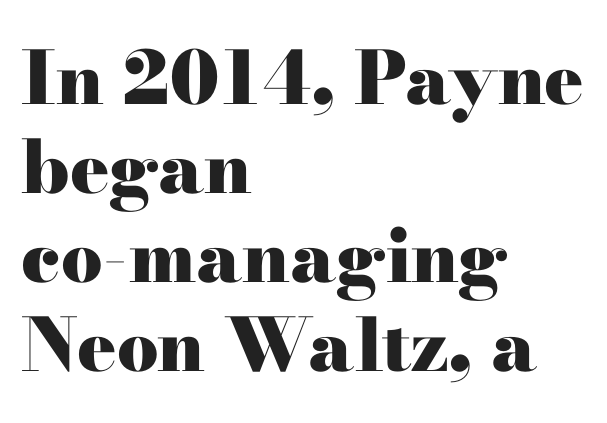
{"serif": "yes", "italic": "no", "bold": "yes", "weight": "heavy", "width": "wide", "stroke_contrast": "high", "x_height": "small", "monospaced": "no", "underline": "no", "align": "left", "line_spacing_ratio": 1.22, "letter_spacing": "normal", "letter_spacing_em": 0.0, "glyph_px": 73}
